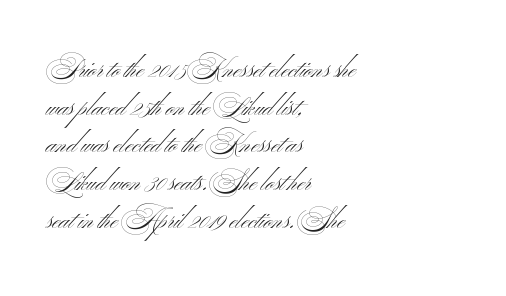
Q: Is the text bold? A: No.
Q: Is the text underlined? A: No.
Q: How is the paragraph aligned? A: Left-aligned.
Q: Is the spacing between letters normal or unusually wide? A: Normal.
Q: Is the spacing between lines tight, normal or loose? A: Normal.
